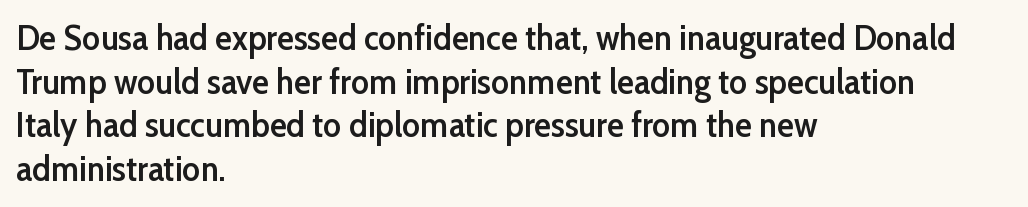
{"serif": "no", "italic": "no", "bold": "semi", "weight": "semibold", "width": "normal", "stroke_contrast": "low", "x_height": "medium", "monospaced": "no", "underline": "no", "align": "left", "line_spacing": "normal", "line_spacing_ratio": 1.25, "letter_spacing": "normal", "letter_spacing_em": 0.0, "glyph_px": 35}
